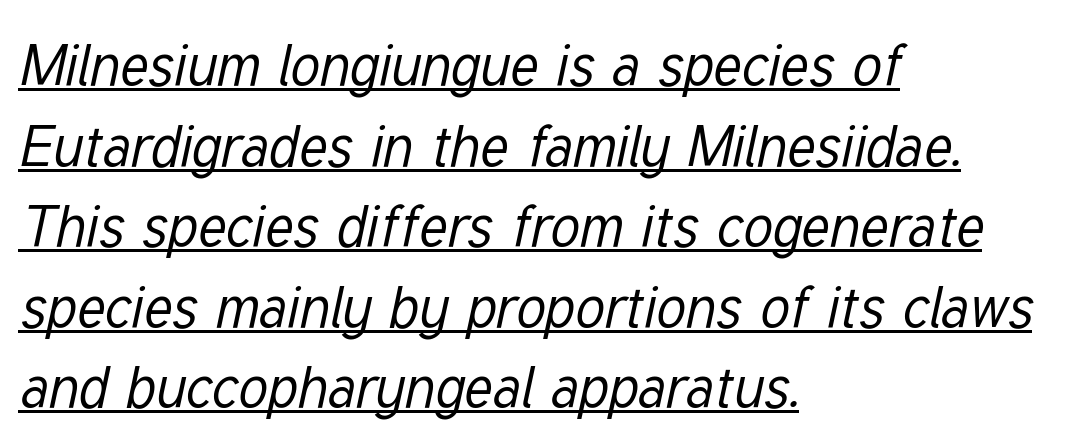
{"italic": "yes", "lean": "right", "slant_degrees": 12, "bold": "no", "weight": "regular", "width": "condensed", "stroke_contrast": "low", "x_height": "medium", "monospaced": "no", "underline": "yes", "align": "left", "line_spacing": "normal", "line_spacing_ratio": 1.39, "letter_spacing": "normal", "letter_spacing_em": 0.0, "glyph_px": 58}
